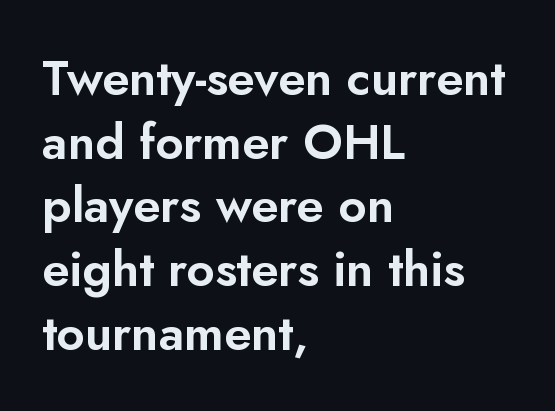
Q: Is the text italic (slanted)? A: No, it is upright.
Q: Is the typeface a serif or a sans-serif typeface? A: Sans-serif.
Q: Is the text underlined? A: No.
Q: How is the paragraph aligned? A: Left-aligned.
Q: Is the spacing between letters normal or unusually wide? A: Normal.
Q: Is the spacing between lines tight, normal or loose? A: Normal.
Q: Width (condensed, normal, or wide)? A: Normal.
Q: Stroke contrast? A: Low.
Q: x-height? A: Small.
Q: Monospaced? A: No.
